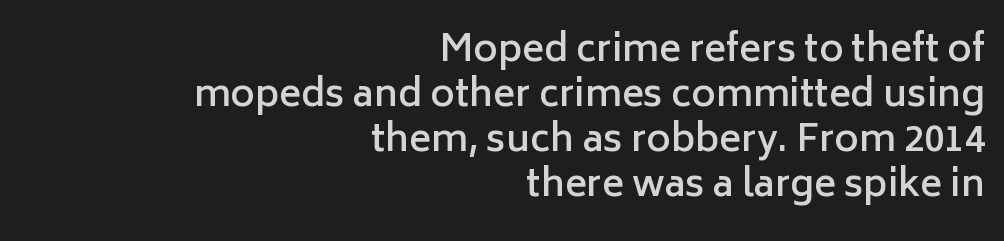
Stroke thickness is moderately raised; the sample reads as semibold. Check the space under the baseline: it is left empty. It's the straight-up-and-down kind of type. Does extra space separate the letters? No, they use regular spacing. Type style note: lacks serifs. The lines are quadded right.
